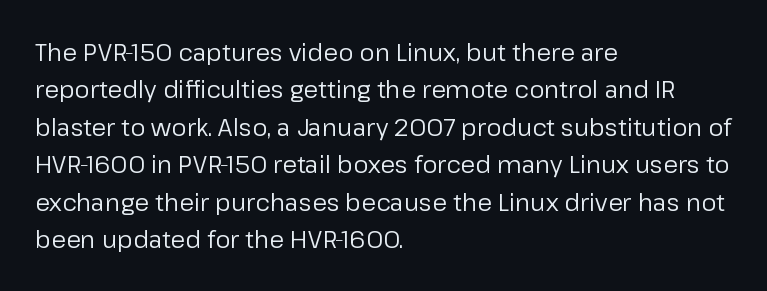
Q: Is the text bold? A: No.
Q: Is the text italic (slanted)? A: No, it is upright.
Q: Is the text underlined? A: No.
Q: How is the paragraph aligned? A: Left-aligned.
Q: Is the spacing between letters normal or unusually wide? A: Normal.
Q: Is the spacing between lines tight, normal or loose? A: Normal.
